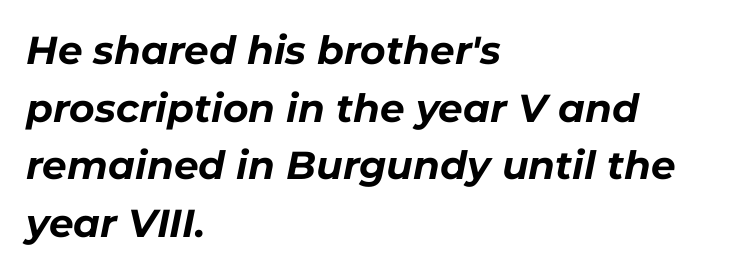
Q: Is the text bold? A: Yes.
Q: Is the text italic (slanted)? A: Yes, it leans right by about 11 degrees.
Q: Is the text underlined? A: No.
Q: How is the paragraph aligned? A: Left-aligned.
Q: Is the spacing between letters normal or unusually wide? A: Normal.
Q: Is the spacing between lines tight, normal or loose? A: Normal.
Q: Width (condensed, normal, or wide)? A: Normal.
Q: Stroke contrast? A: Low.
Q: x-height? A: Medium.
Q: Monospaced? A: No.
